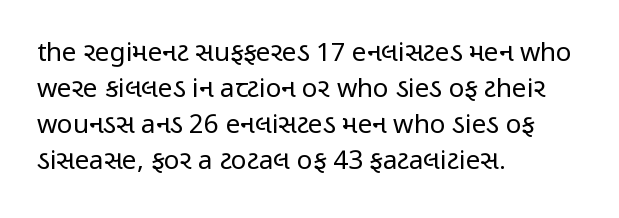
The image shows 26 px text type, upright; set left-aligned, normal line spacing (1.39x), normal letter spacing, not underlined.
